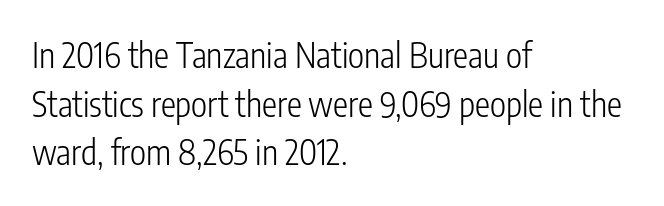
The image shows 34 px light, condensed sans-serif type, upright; set left-aligned, normal line spacing (1.43x), normal letter spacing, not underlined; low stroke contrast and a medium x-height.
